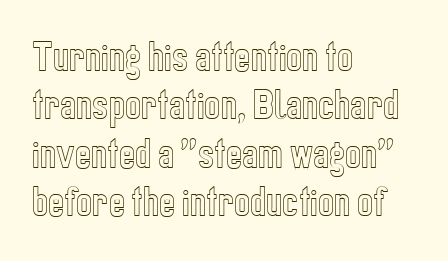
The image shows 34 px condensed type, upright; set left-aligned, normal line spacing (1.42x), normal letter spacing, not underlined; a medium x-height.
